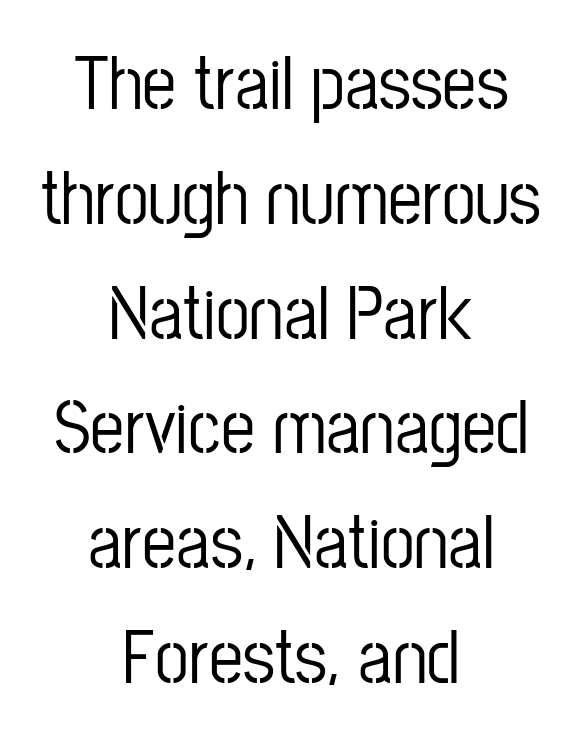
{"serif": "no", "italic": "no", "width": "condensed", "stroke_contrast": "low", "x_height": "medium", "monospaced": "no", "underline": "no", "align": "center", "line_spacing": "normal", "line_spacing_ratio": 1.51, "letter_spacing": "normal", "letter_spacing_em": 0.0, "glyph_px": 76}
